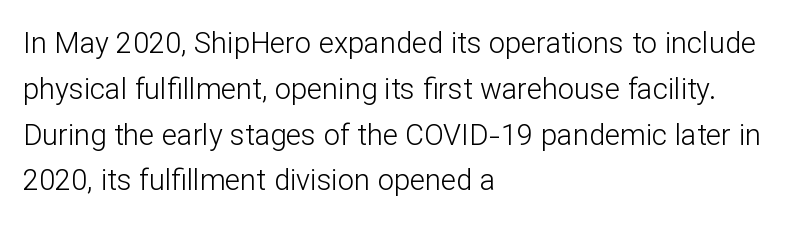
The image shows 29 px light sans-serif type, upright; set left-aligned, normal line spacing (1.58x), normal letter spacing, not underlined; low stroke contrast and a medium x-height.
